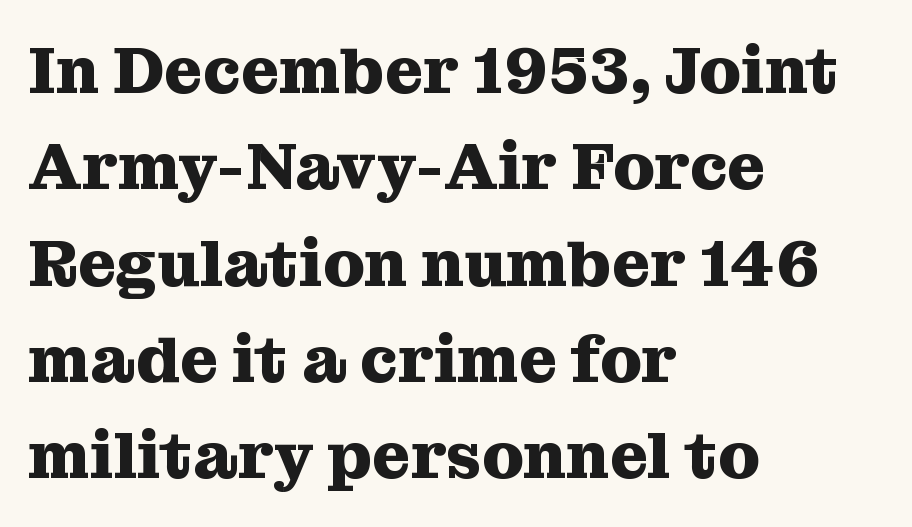
The image shows 66 px heavy serif type, upright; set left-aligned, normal line spacing (1.46x), normal letter spacing, not underlined; medium stroke contrast and a medium x-height.
